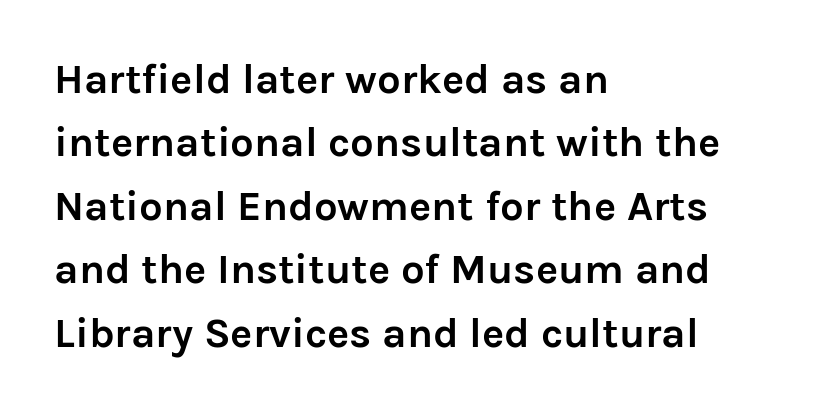
{"serif": "no", "italic": "no", "bold": "yes", "weight": "semibold", "width": "normal", "stroke_contrast": "low", "x_height": "medium", "monospaced": "no", "underline": "no", "align": "left", "line_spacing": "normal", "line_spacing_ratio": 1.51, "letter_spacing": "normal", "letter_spacing_em": 0.0, "glyph_px": 42}
